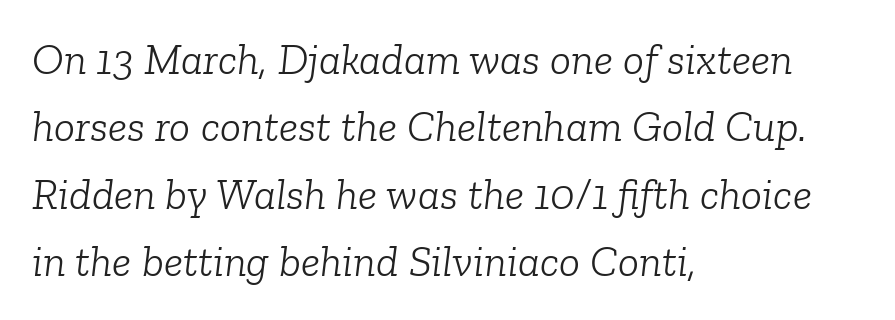
Q: Is the text bold? A: No.
Q: Is the text italic (slanted)? A: Yes, it leans right by about 6 degrees.
Q: Is the typeface a serif or a sans-serif typeface? A: Serif.
Q: Is the text underlined? A: No.
Q: How is the paragraph aligned? A: Left-aligned.
Q: Is the spacing between letters normal or unusually wide? A: Normal.
Q: Is the spacing between lines tight, normal or loose? A: Normal.
Q: Width (condensed, normal, or wide)? A: Normal.
Q: Stroke contrast? A: Low.
Q: x-height? A: Medium.
Q: Monospaced? A: No.
